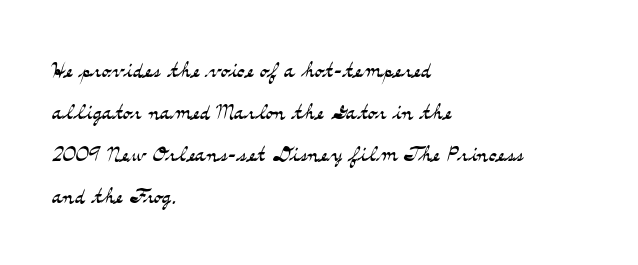
{"serif": "yes", "bold": "no", "weight": "light", "width": "wide", "stroke_contrast": "medium", "x_height": "small", "monospaced": "no", "underline": "no", "align": "left", "line_spacing": "normal", "line_spacing_ratio": 1.45, "letter_spacing": "normal", "letter_spacing_em": 0.0, "glyph_px": 29}
